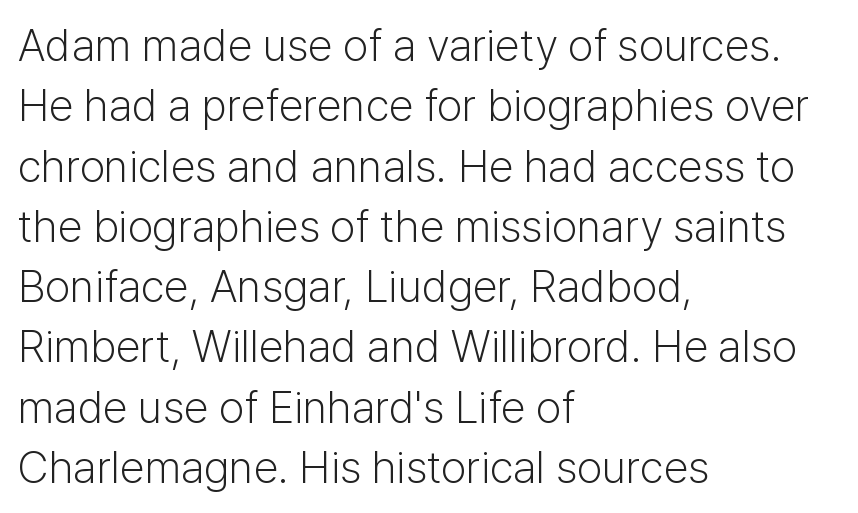
The image shows 45 px light sans-serif type, upright; set left-aligned, normal line spacing (1.34x), normal letter spacing, not underlined; low stroke contrast and a medium x-height.
